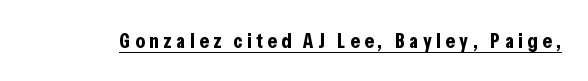
Q: Is the text bold? A: Yes.
Q: Is the text italic (slanted)? A: No, it is upright.
Q: Is the text underlined? A: Yes.
Q: Is the spacing between letters normal or unusually wide? A: Unusually wide.
